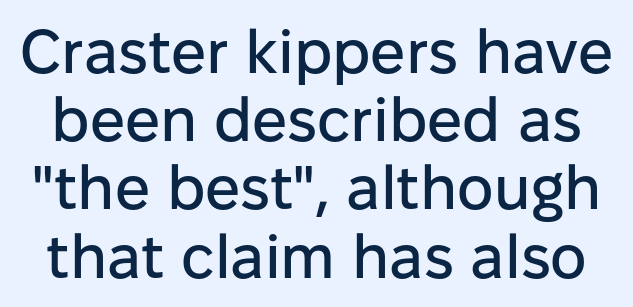
{"serif": "no", "italic": "no", "width": "normal", "stroke_contrast": "low", "x_height": "medium", "monospaced": "no", "underline": "no", "line_spacing": "tight", "line_spacing_ratio": 1.1, "letter_spacing": "normal", "letter_spacing_em": 0.0, "glyph_px": 62}
